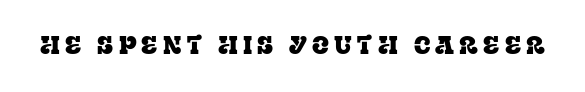
{"italic": "no", "underline": "no", "letter_spacing": "wide", "letter_spacing_em": 0.21, "glyph_px": 25}
